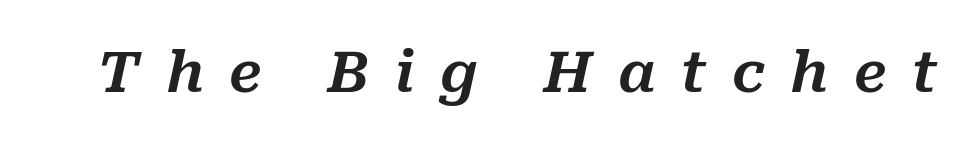
Check under the words: just untouched page. The passage shown has open, widely tracked lettering throughout. This sample has the flowing, uneven cadence of proportional lettering. Italic? Definitely — the glyphs are oblique.
